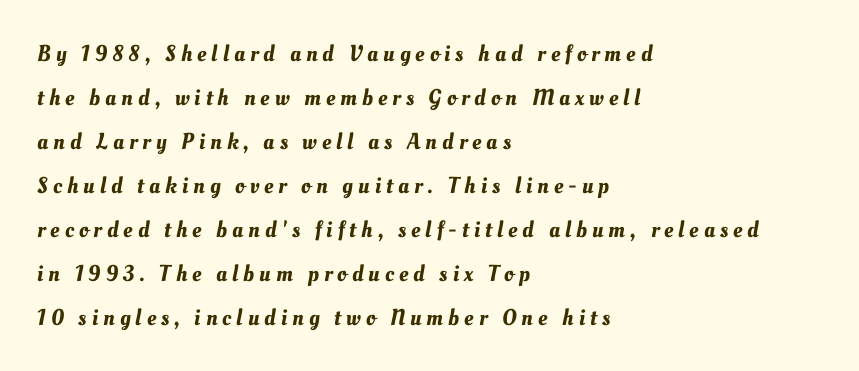
Q: Is the text underlined? A: No.
Q: How is the paragraph aligned? A: Left-aligned.
Q: Is the spacing between letters normal or unusually wide? A: Unusually wide.
Q: Is the spacing between lines tight, normal or loose? A: Loose.
